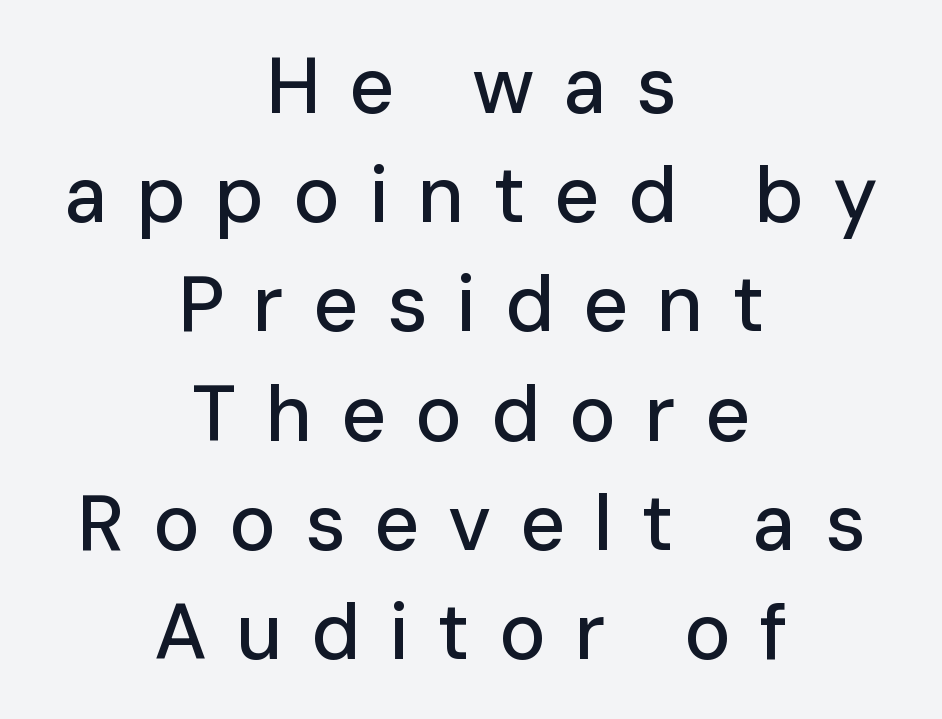
{"serif": "no", "italic": "no", "width": "normal", "stroke_contrast": "low", "x_height": "medium", "monospaced": "no", "underline": "no", "align": "center", "line_spacing": "normal", "line_spacing_ratio": 1.4, "letter_spacing": "wide", "letter_spacing_em": 0.37, "glyph_px": 78}
